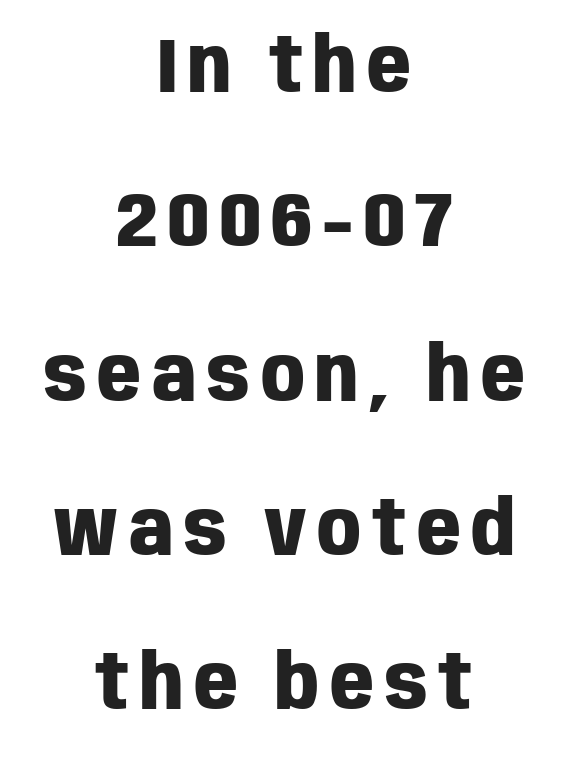
Are there feet on the stems? There aren't — it's a sans. Airy leading. Nope, not italic — everything's standing straight. Every row of glyphs is offset so its center matches the block's center.
